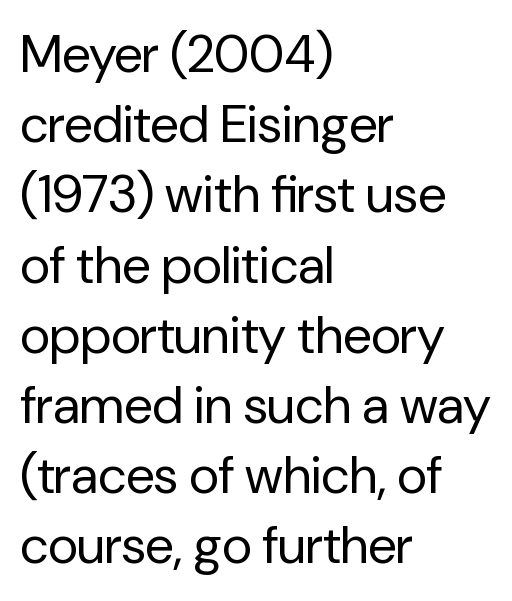
{"serif": "no", "italic": "no", "bold": "no", "weight": "regular", "width": "normal", "stroke_contrast": "low", "x_height": "medium", "monospaced": "no", "underline": "no", "align": "left", "line_spacing": "normal", "line_spacing_ratio": 1.35, "letter_spacing": "normal", "letter_spacing_em": 0.0, "glyph_px": 52}
